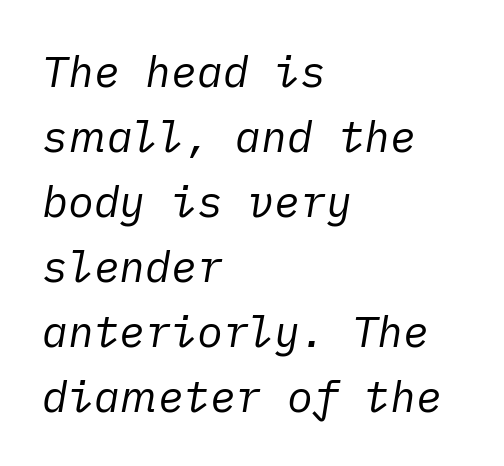
This is oblique type, the kind used for emphasis or titles. Is there much room between lines? A standard amount, neither cramped nor airy. A bare baseline throughout the passage. If you drew a ruler down the left edge, every line would touch it. The passage shown is not bold in any degree. Glyph-to-glyph distance matches everyday printed text.
